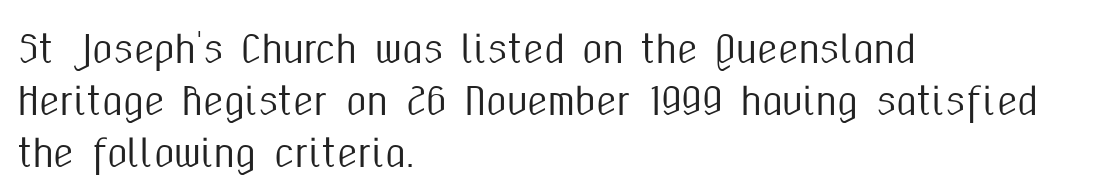
{"serif": "no", "italic": "no", "width": "condensed", "stroke_contrast": "medium", "x_height": "medium", "monospaced": "no", "underline": "no", "align": "left", "line_spacing": "normal", "line_spacing_ratio": 1.41, "letter_spacing": "normal", "letter_spacing_em": 0.0, "glyph_px": 37}
